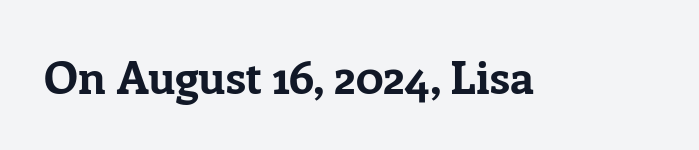
{"serif": "yes", "italic": "no", "bold": "yes", "weight": "bold", "width": "normal", "stroke_contrast": "low", "x_height": "medium", "monospaced": "no", "underline": "no", "letter_spacing": "normal", "letter_spacing_em": 0.0, "glyph_px": 46}
